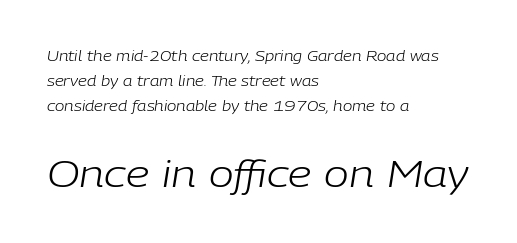
The image shows 37 px light type, italic (leaning right); set left-aligned, line spacing 1.77x, normal letter spacing, not underlined; the second (bottom) block is 2.64x larger; low stroke contrast and a medium x-height.
